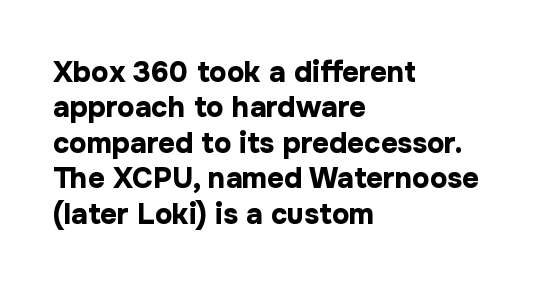
Q: Is the text bold? A: Yes.
Q: Is the text italic (slanted)? A: No, it is upright.
Q: Is the typeface a serif or a sans-serif typeface? A: Sans-serif.
Q: Is the text underlined? A: No.
Q: How is the paragraph aligned? A: Left-aligned.
Q: Is the spacing between letters normal or unusually wide? A: Normal.
Q: Width (condensed, normal, or wide)? A: Normal.
Q: Stroke contrast? A: Low.
Q: x-height? A: Medium.
Q: Monospaced? A: No.
